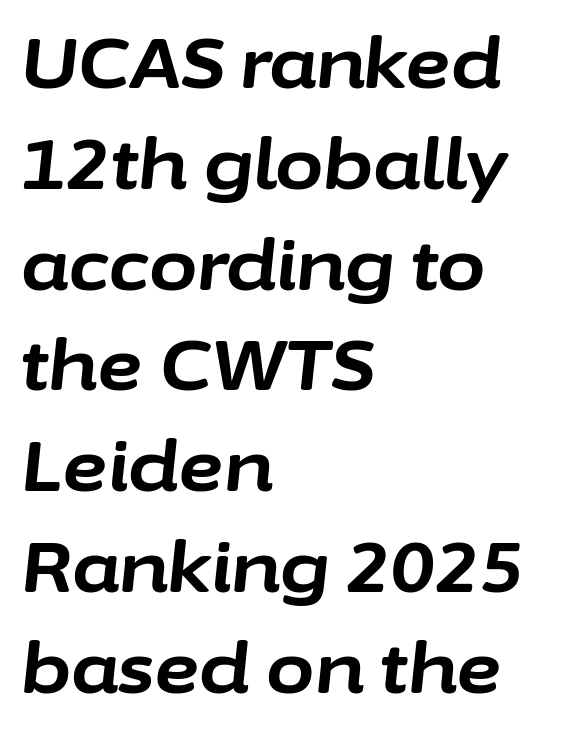
The image shows 70 px bold type, italic (leaning right); set left-aligned, normal line spacing (1.44x), normal letter spacing, not underlined; low stroke contrast and a medium x-height.
